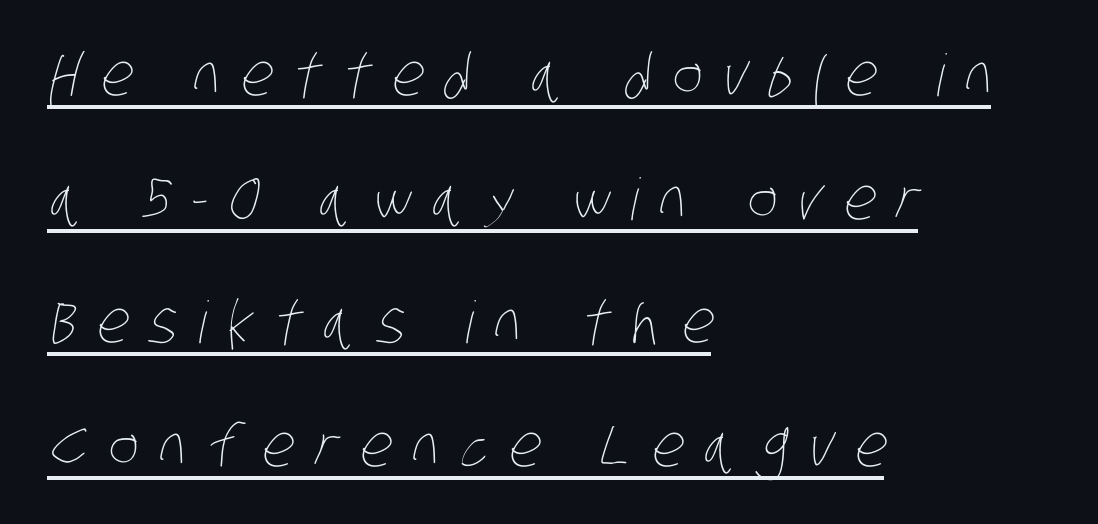
{"bold": "no", "weight": "thin", "width": "condensed", "stroke_contrast": "low", "x_height": "large", "monospaced": "no", "underline": "yes", "align": "left", "line_spacing": "loose", "line_spacing_ratio": 2.13, "letter_spacing": "wide", "letter_spacing_em": 0.36, "glyph_px": 58}
